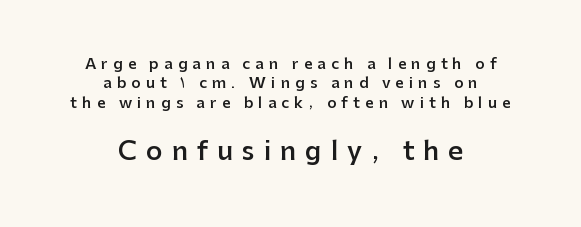
Horizontally, the lines are justified to the midpoint only. The axis of the letterforms is exactly vertical. Interline gaps are of average width in this sample. Any mark beneath the type? The region is blank. Is the lower block the larger one? Yes — the lower block carries the bigger type. Weight: semibold (demi).
